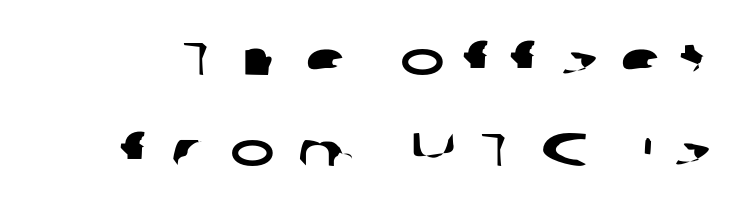
{"serif": "no", "width": "wide", "stroke_contrast": "low", "x_height": "medium", "monospaced": "no", "underline": "no", "line_spacing": "loose", "line_spacing_ratio": 1.93, "letter_spacing": "wide", "letter_spacing_em": 0.47, "glyph_px": 47}
